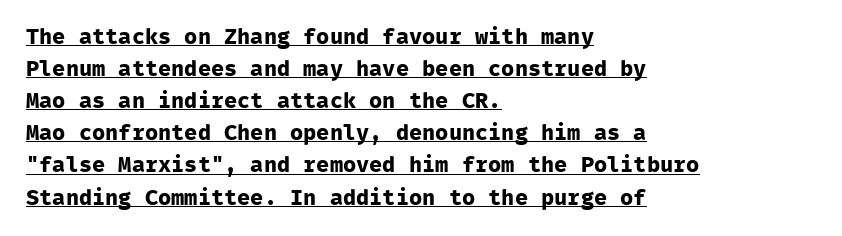
Q: Is the text bold? A: Yes.
Q: Is the text italic (slanted)? A: No, it is upright.
Q: Is the text underlined? A: Yes.
Q: How is the paragraph aligned? A: Left-aligned.
Q: Is the spacing between letters normal or unusually wide? A: Normal.
Q: Is the spacing between lines tight, normal or loose? A: Normal.
